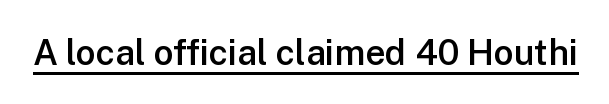
The image shows 35 px semibold sans-serif type, upright; set normal letter spacing, underlined; low stroke contrast and a medium x-height.
